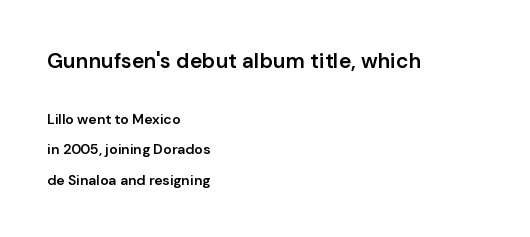
The image shows 21 px text type, upright; set left-aligned, loose line spacing (2.18x), normal letter spacing, not underlined; the first (top) block is 1.5x larger.
